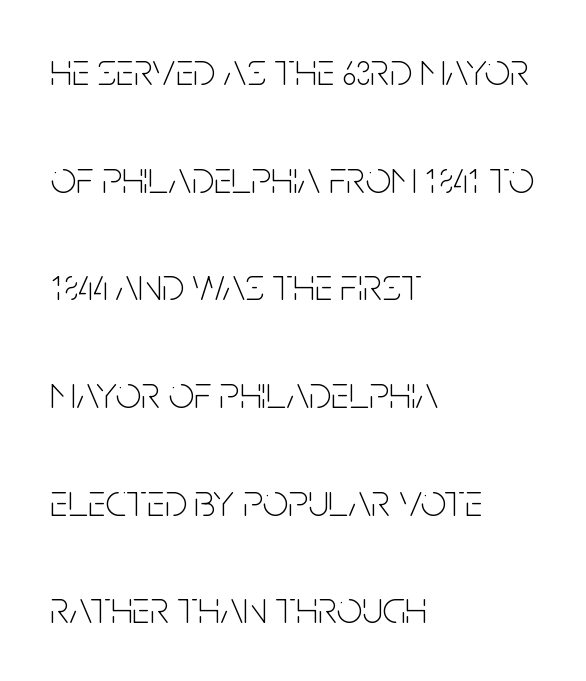
Q: Is the text bold? A: No.
Q: Is the text italic (slanted)? A: No, it is upright.
Q: Is the typeface a serif or a sans-serif typeface? A: Sans-serif.
Q: Is the text underlined? A: No.
Q: How is the paragraph aligned? A: Left-aligned.
Q: Is the spacing between letters normal or unusually wide? A: Normal.
Q: Is the spacing between lines tight, normal or loose? A: Loose.
Q: Width (condensed, normal, or wide)? A: Condensed.
Q: Stroke contrast? A: Low.
Q: x-height? A: Large.
Q: Monospaced? A: No.
